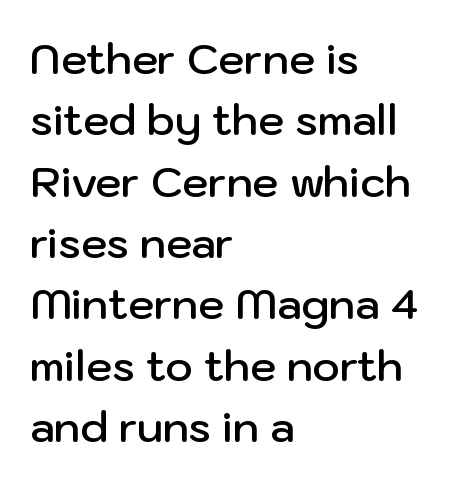
Q: Is the text bold? A: Semi-bold.
Q: Is the text italic (slanted)? A: No, it is upright.
Q: Is the typeface a serif or a sans-serif typeface? A: Sans-serif.
Q: Is the text underlined? A: No.
Q: How is the paragraph aligned? A: Left-aligned.
Q: Is the spacing between letters normal or unusually wide? A: Normal.
Q: Is the spacing between lines tight, normal or loose? A: Normal.
Q: Width (condensed, normal, or wide)? A: Normal.
Q: Stroke contrast? A: Low.
Q: x-height? A: Medium.
Q: Monospaced? A: No.
